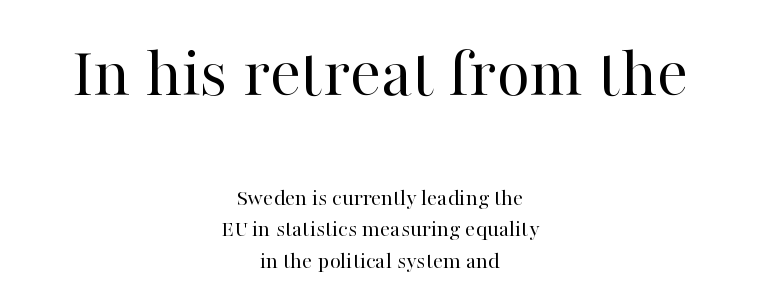
These lines are rendered in a variable-pitch font. No letter is thick-stroked: the sample isn't bold. Bare-footed words on every line. The face used here appears at its bigger size in the upper chunk.
